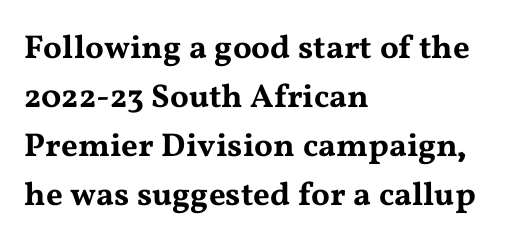
Q: Is the text italic (slanted)? A: No, it is upright.
Q: Is the typeface a serif or a sans-serif typeface? A: Serif.
Q: Is the text underlined? A: No.
Q: How is the paragraph aligned? A: Left-aligned.
Q: Is the spacing between letters normal or unusually wide? A: Normal.
Q: Is the spacing between lines tight, normal or loose? A: Normal.
Q: Width (condensed, normal, or wide)? A: Wide.
Q: Stroke contrast? A: Medium.
Q: x-height? A: Medium.
Q: Monospaced? A: No.
